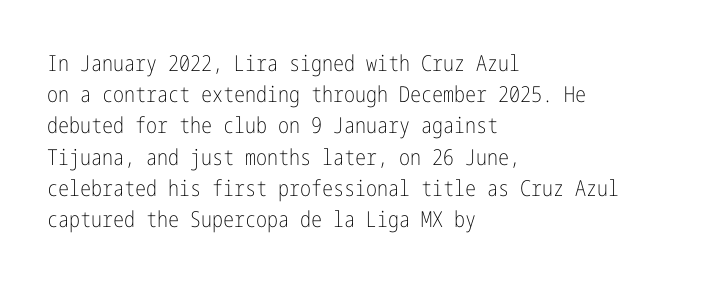
Every row of glyphs begins at an identical x-position on the left. The typesetting does not lean heavy: it is not bold. One glance says typical: line gaps are just what's usual. Underlining? Definitely not there.
